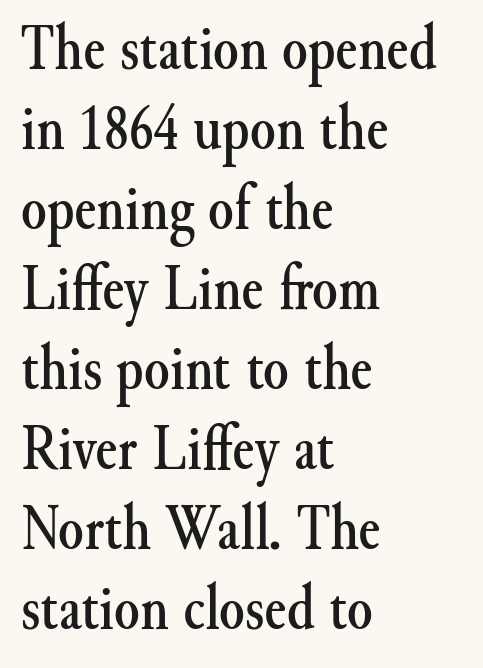
Q: Is the text italic (slanted)? A: No, it is upright.
Q: Is the typeface a serif or a sans-serif typeface? A: Serif.
Q: Is the text underlined? A: No.
Q: How is the paragraph aligned? A: Left-aligned.
Q: Is the spacing between letters normal or unusually wide? A: Normal.
Q: Width (condensed, normal, or wide)? A: Normal.
Q: Stroke contrast? A: Medium.
Q: x-height? A: Small.
Q: Monospaced? A: No.
